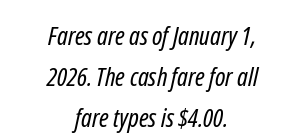
Leading matches the norm, producing a regular column. This sample is center-justified, so both line endings float freely. Short note: letters normally spaced. The cut favours lightness, reaching ordinary text weight at its darkest. Nobody drew a line under any word here.
